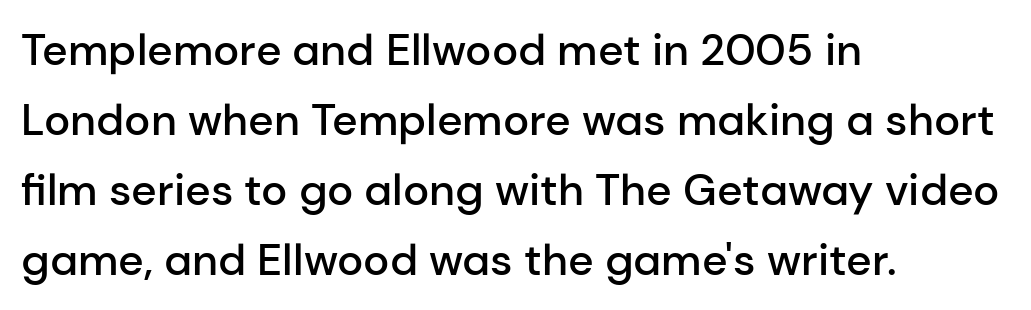
Q: Is the text bold? A: Semi-bold.
Q: Is the text italic (slanted)? A: No, it is upright.
Q: Is the typeface a serif or a sans-serif typeface? A: Sans-serif.
Q: Is the text underlined? A: No.
Q: How is the paragraph aligned? A: Left-aligned.
Q: Is the spacing between letters normal or unusually wide? A: Normal.
Q: Is the spacing between lines tight, normal or loose? A: Normal.
Q: Width (condensed, normal, or wide)? A: Normal.
Q: Stroke contrast? A: Low.
Q: x-height? A: Medium.
Q: Monospaced? A: No.
